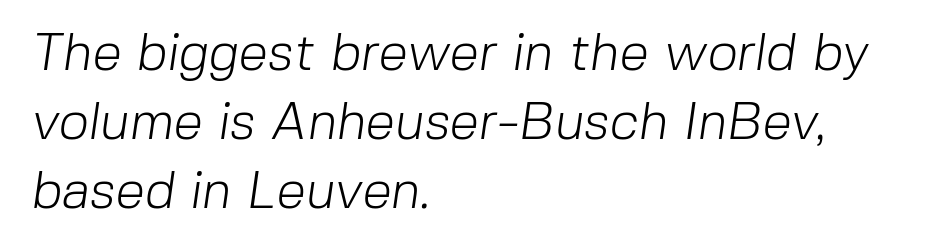
Looks like regular typesetting: each glyph gets only the width it needs. Where is the straight margin? On the left. Descenders are the only things crossing below the line. Nobody touched the tracking dial on this one. The leading is moderate, giving the passage an even texture. The cut favours lightness, reaching ordinary text weight at its darkest.
